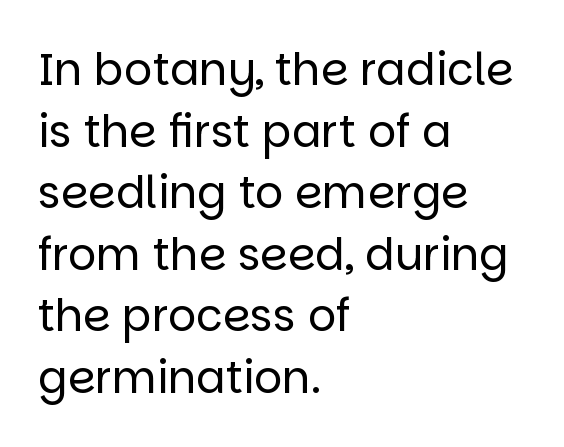
Q: Is the text bold? A: No.
Q: Is the text italic (slanted)? A: No, it is upright.
Q: Is the typeface a serif or a sans-serif typeface? A: Sans-serif.
Q: Is the text underlined? A: No.
Q: How is the paragraph aligned? A: Left-aligned.
Q: Is the spacing between letters normal or unusually wide? A: Normal.
Q: Is the spacing between lines tight, normal or loose? A: Normal.
Q: Width (condensed, normal, or wide)? A: Normal.
Q: Stroke contrast? A: Low.
Q: x-height? A: Large.
Q: Monospaced? A: No.
